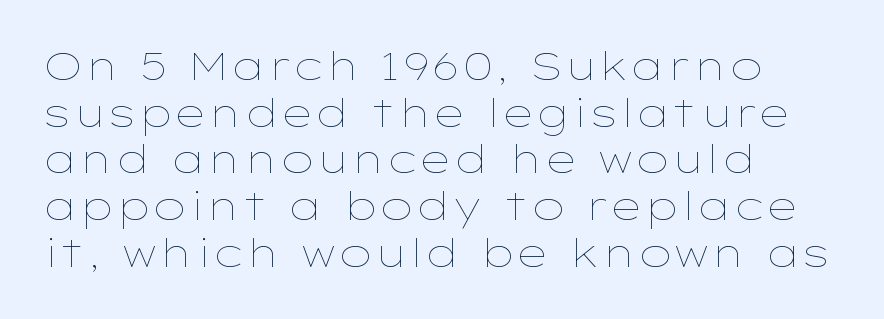
The image shows 38 px thin, wide type, upright; set left-aligned, line spacing 1.23x, normal letter spacing, not underlined; low stroke contrast and a medium x-height.
